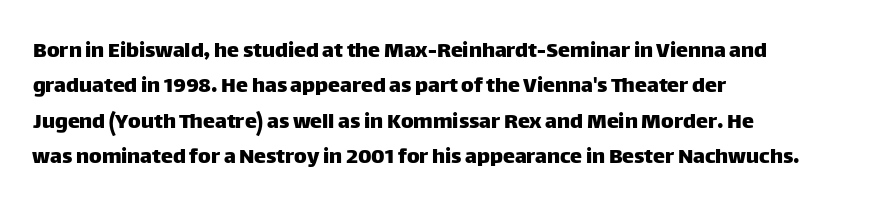
The passage shown stacks its lines at a standard gap. No extra tracking has been applied to these lines. Compared with a centered layout, this one pins lines to the left instead. The area under the type is left untouched. When letters stand straight like this, we call the style roman or upright.
